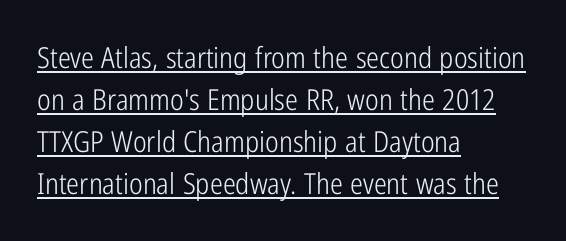
A typesetter would mark this as roman, not italic. Note the varied advance widths — an 'i' is clearly narrower than an 'm'. Students, note that the glyphs here touch the page at normal intervals. A typographer would call this underscored text. This sample uses a sans-serif face.
